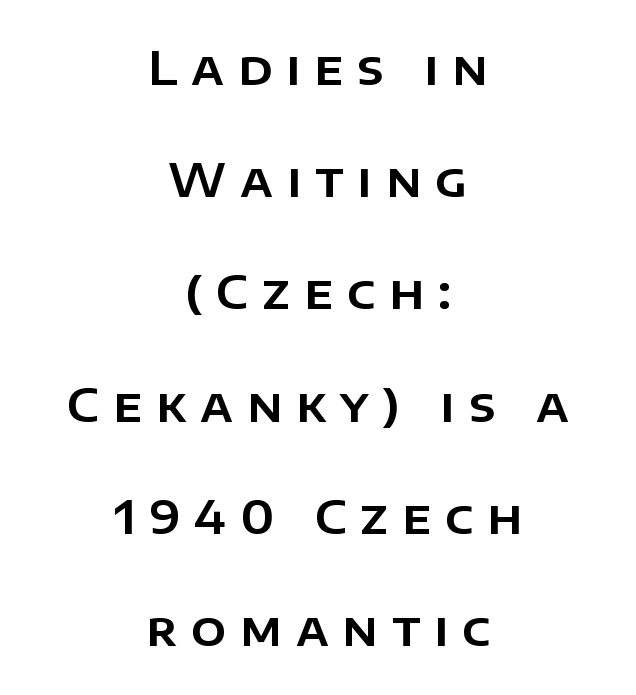
The image shows 46 px sans-serif type, upright; set centered, loose line spacing (2.44x), unusually wide letter spacing (+0.3 em), not underlined; low stroke contrast and a large x-height.
